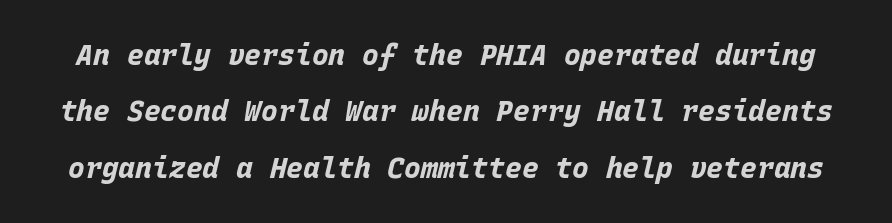
Q: Is the text bold? A: Yes.
Q: Is the text italic (slanted)? A: Yes, it leans right by about 15 degrees.
Q: Is the text underlined? A: No.
Q: Is the spacing between letters normal or unusually wide? A: Normal.
Q: Is the spacing between lines tight, normal or loose? A: Loose.
Q: Width (condensed, normal, or wide)? A: Normal.
Q: Stroke contrast? A: Low.
Q: x-height? A: Large.
Q: Monospaced? A: Yes.
